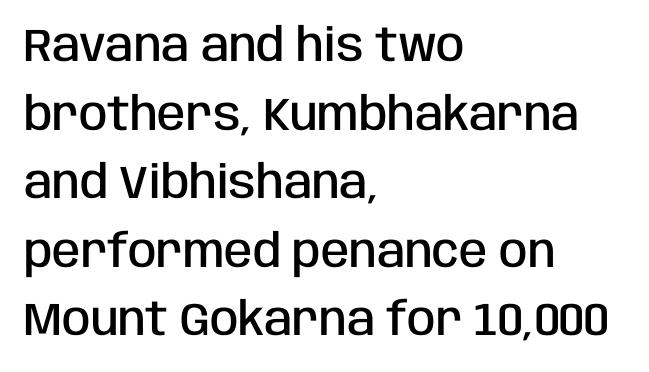
You could call the tracking neutral — neither tight nor loose. The rendering anchors every line to the left-hand side. The strip under each line holds only bare page. I'd call this a sans setting — the letters go barefoot. Quick note: not italic, upright. Weight: semibold (demi).
